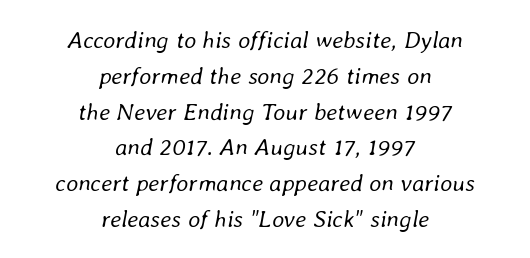
{"italic": "yes", "lean": "right", "slant_degrees": 8, "bold": "no", "underline": "no", "align": "center", "line_spacing": "normal", "line_spacing_ratio": 1.49, "letter_spacing": "normal", "letter_spacing_em": 0.0, "glyph_px": 24}
